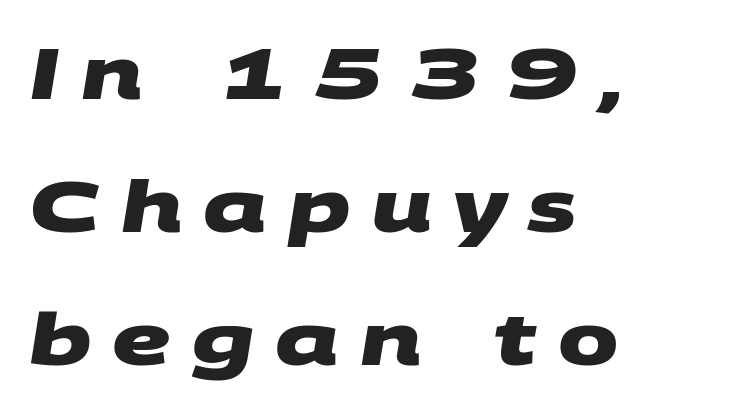
The image shows 72 px heavy, wide sans-serif type; set left-aligned, line spacing 1.85x, unusually wide letter spacing (+0.29 em), not underlined; medium stroke contrast and a large x-height.
